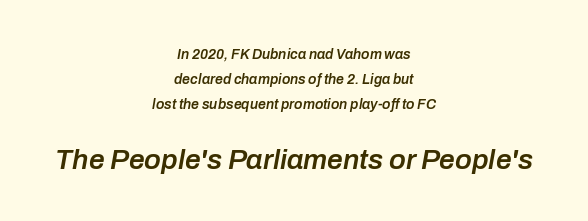
{"italic": "yes", "lean": "right", "slant_degrees": 10, "bold": "semi", "weight": "semibold", "width": "normal", "stroke_contrast": "low", "x_height": "medium", "monospaced": "no", "underline": "no", "align": "center", "line_spacing_ratio": 1.79, "letter_spacing": "normal", "letter_spacing_em": 0.0, "larger_block": "second", "size_ratio": 2.0, "glyph_px": 28}
